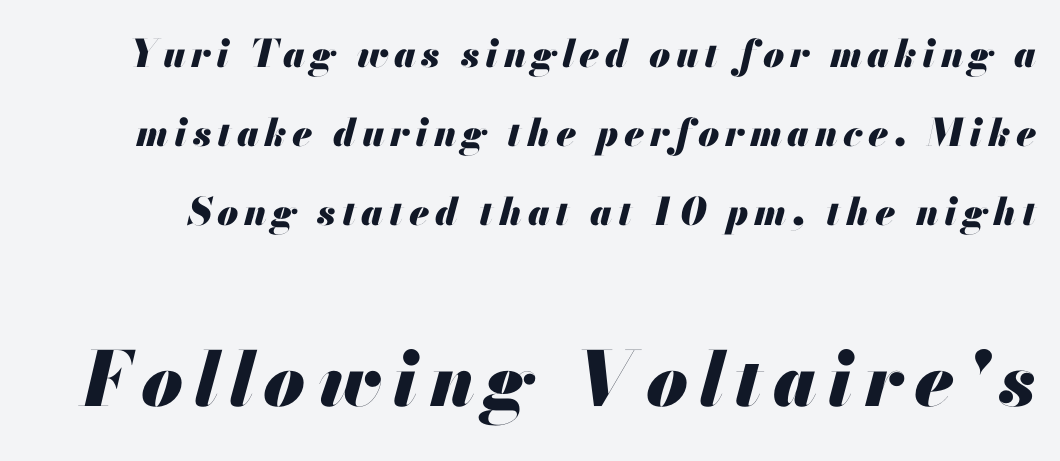
What weight is shown? A full bold with thick strokes. A great deal of white space separates one row of letters from the next. Size hierarchy here favors the trailing block over the leading one. The face used here is proportionally spaced, like ordinary book or web type. Descenders are the only things crossing below the line. Slant detected: the letters are inclined.
